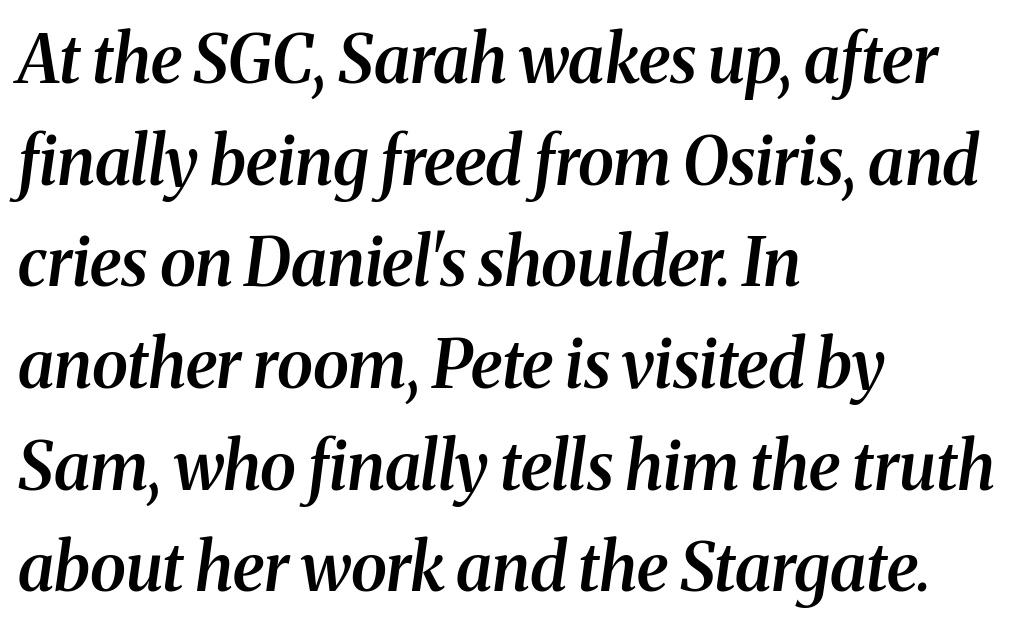
Q: Is the text bold? A: Semi-bold.
Q: Is the text italic (slanted)? A: Yes, it leans right by about 8 degrees.
Q: Is the typeface a serif or a sans-serif typeface? A: Serif.
Q: Is the text underlined? A: No.
Q: How is the paragraph aligned? A: Left-aligned.
Q: Is the spacing between letters normal or unusually wide? A: Normal.
Q: Is the spacing between lines tight, normal or loose? A: Normal.
Q: Width (condensed, normal, or wide)? A: Normal.
Q: Stroke contrast? A: Medium.
Q: x-height? A: Medium.
Q: Monospaced? A: No.
